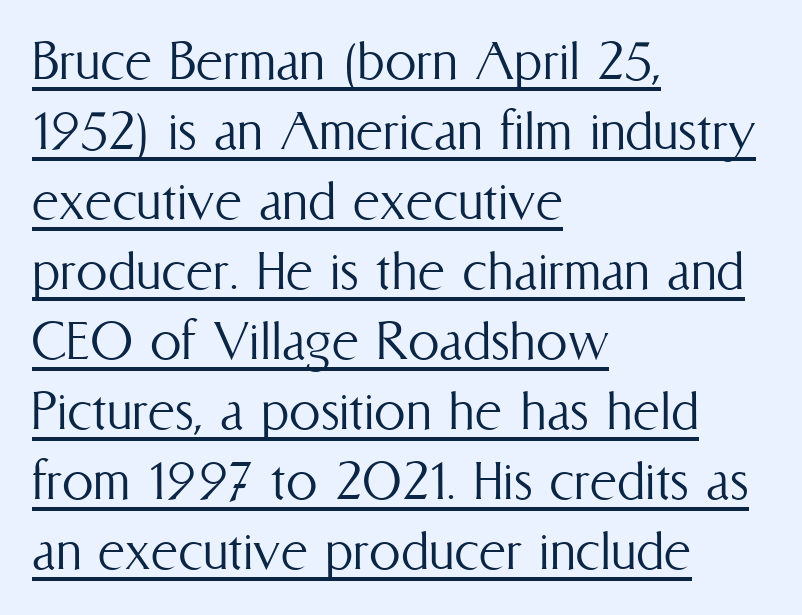
The image shows 63 px light, condensed type, upright; set left-aligned, tight line spacing (1.11x), normal letter spacing, underlined; medium stroke contrast and a medium x-height.
